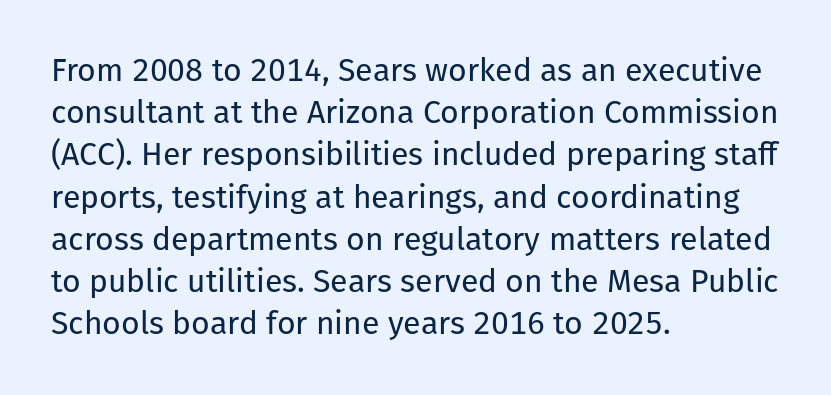
The image shows 32 px regular-weight sans-serif type, upright; set left-aligned, normal line spacing (1.32x), normal letter spacing, not underlined; low stroke contrast and a medium x-height.
